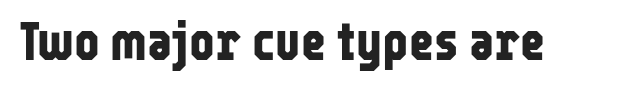
Each letter's strokes conclude bluntly, with no projecting serifs. Designer's note — italics off, roman on. The words here are not underlined. Think of a printed novel: that variable character pitch is what you see here.
